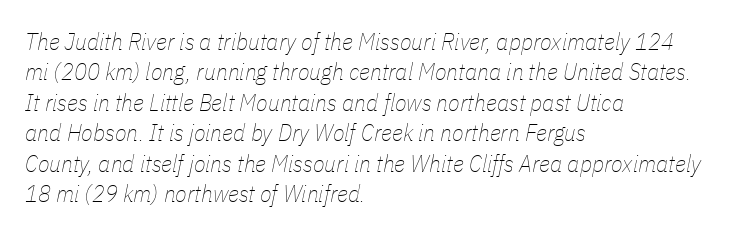
The image shows 24 px text type, italic (leaning right); set left-aligned, normal line spacing (1.27x), normal letter spacing, not underlined.
